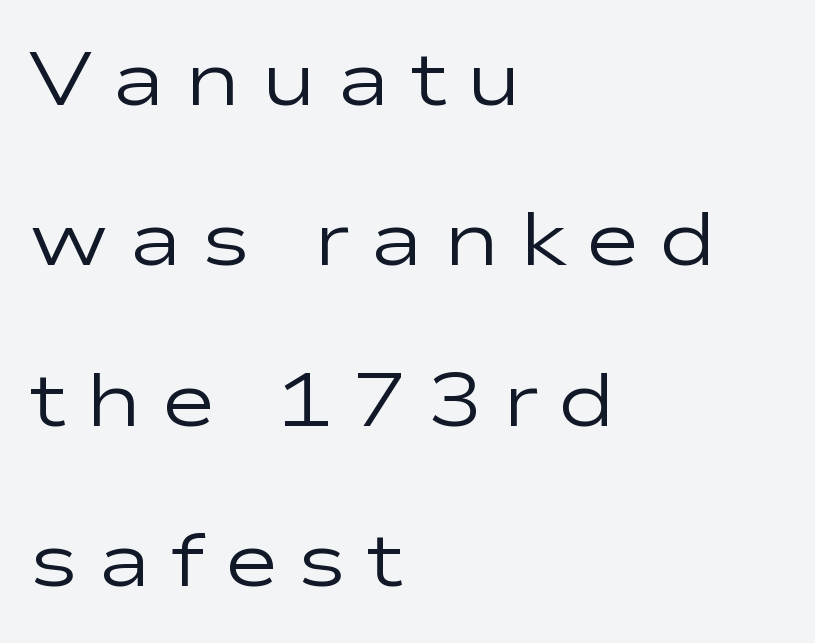
The image shows 75 px regular-weight, wide sans-serif type, upright; set left-aligned, loose line spacing (2.14x), unusually wide letter spacing (+0.25 em), not underlined; low stroke contrast and a medium x-height.
